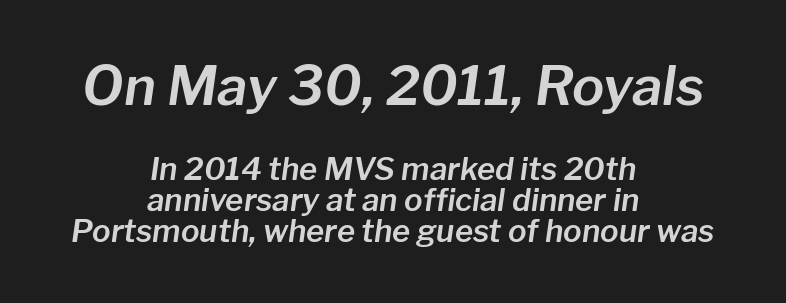
The axis of the letterforms is tilted away from vertical. Two sizes are in play, and the larger belongs to the first block. Compared with typical paragraphs, the rows here are closer together. Compared with typical body copy, the letter spacing here is the same.
